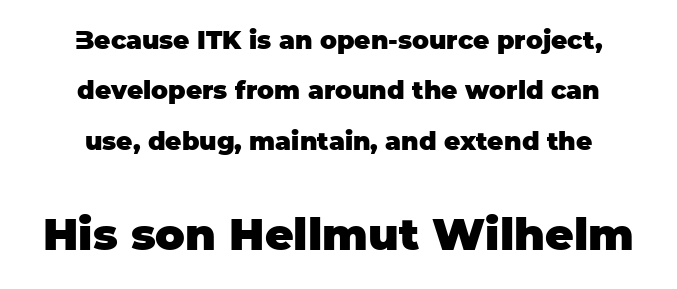
Q: Is the text bold? A: Yes.
Q: Is the text italic (slanted)? A: No, it is upright.
Q: Is the typeface a serif or a sans-serif typeface? A: Sans-serif.
Q: Is the text underlined? A: No.
Q: How is the paragraph aligned? A: Centered.
Q: Is the spacing between letters normal or unusually wide? A: Normal.
Q: Is the spacing between lines tight, normal or loose? A: Loose.
Q: Which block of text is set in a larger size, the first (top) or the second (bottom)? A: The second (bottom) one.
Q: Width (condensed, normal, or wide)? A: Normal.
Q: Stroke contrast? A: Low.
Q: x-height? A: Large.
Q: Monospaced? A: No.
